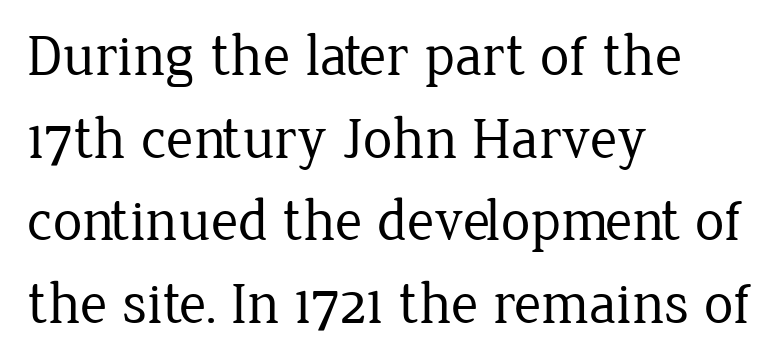
The image shows 59 px regular-weight serif type, upright; set left-aligned, normal line spacing (1.4x), normal letter spacing, not underlined; low stroke contrast and a medium x-height.
